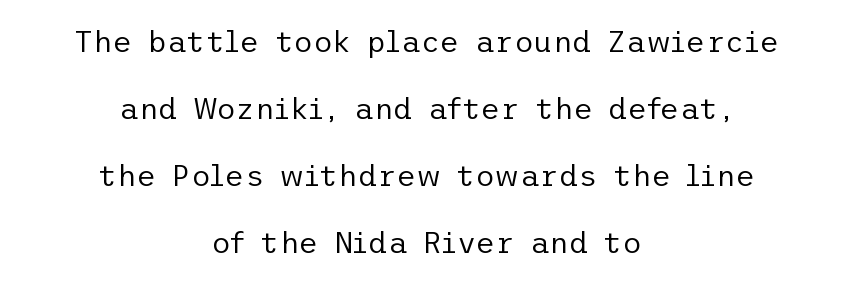
{"serif": "no", "italic": "no", "bold": "no", "weight": "regular", "width": "normal", "stroke_contrast": "low", "x_height": "medium", "underline": "no", "align": "center", "line_spacing": "loose", "line_spacing_ratio": 2.23, "letter_spacing": "normal", "letter_spacing_em": 0.0, "glyph_px": 30}
